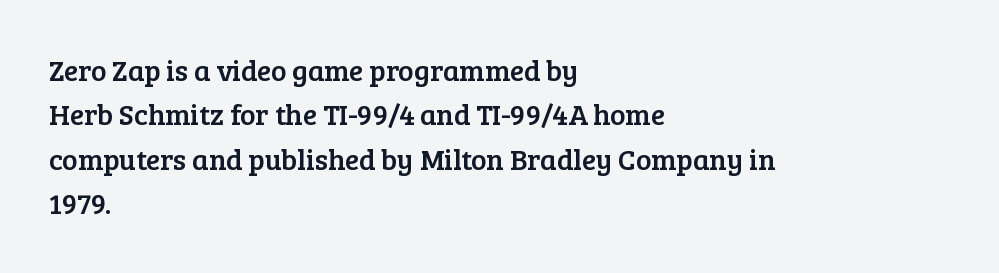
The image shows 29 px serif type, upright; set left-aligned, normal line spacing (1.53x), normal letter spacing, not underlined; low stroke contrast and a medium x-height.
